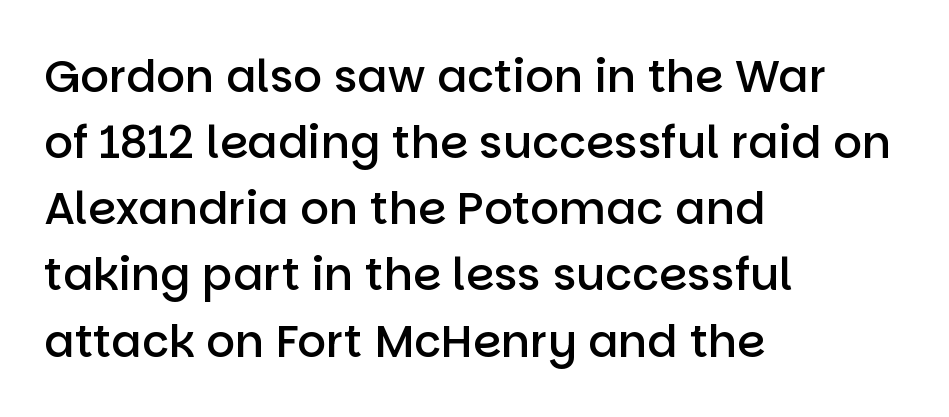
Q: Is the text bold? A: Semi-bold.
Q: Is the text italic (slanted)? A: No, it is upright.
Q: Is the typeface a serif or a sans-serif typeface? A: Sans-serif.
Q: Is the text underlined? A: No.
Q: How is the paragraph aligned? A: Left-aligned.
Q: Is the spacing between letters normal or unusually wide? A: Normal.
Q: Is the spacing between lines tight, normal or loose? A: Normal.
Q: Width (condensed, normal, or wide)? A: Normal.
Q: Stroke contrast? A: Low.
Q: x-height? A: Large.
Q: Monospaced? A: No.
